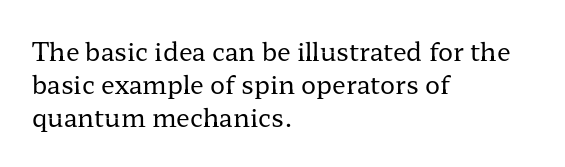
The image shows 25 px text type, upright; set left-aligned, normal line spacing (1.32x), normal letter spacing, not underlined.
